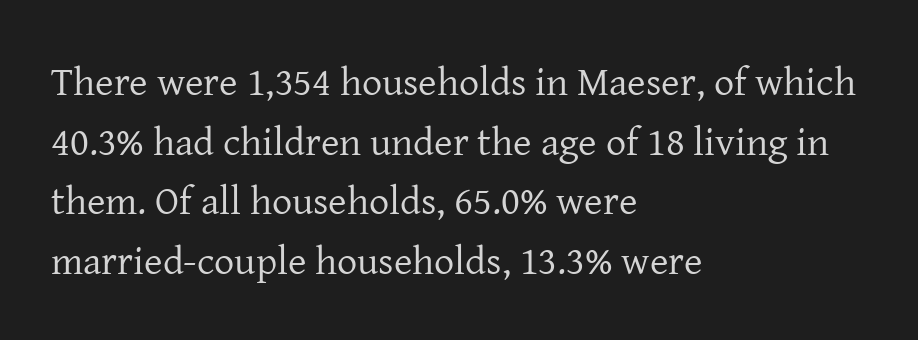
Baseline-to-baseline distance is the conventional proportion of letter height. Do the letters lean? They stand straight. The rendering shows small feet on the letterforms — a serif design. Each letter keeps its own natural width here, so spacing adapts to shape. Leftover space on each line is placed entirely after the last word. These lines keep a tight, regular rhythm from letter to letter.
